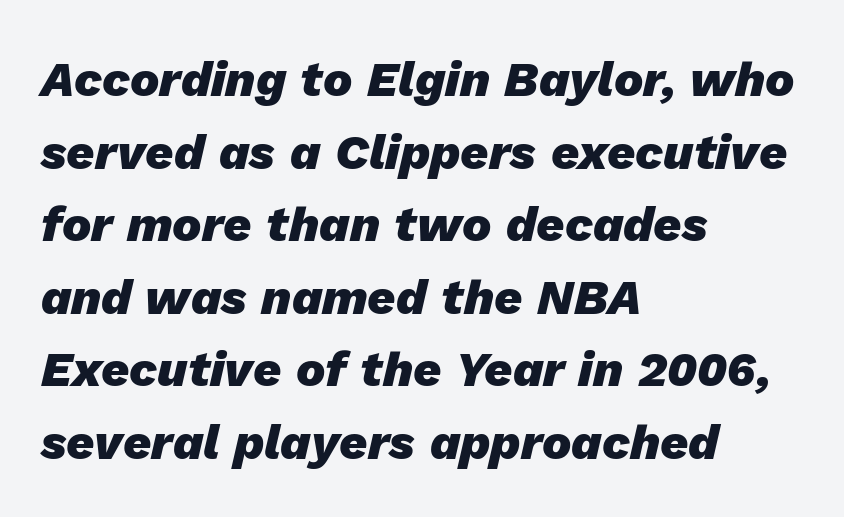
The image shows 49 px heavy type, italic (leaning right); set left-aligned, normal line spacing (1.48x), normal letter spacing, not underlined; low stroke contrast and a medium x-height.
